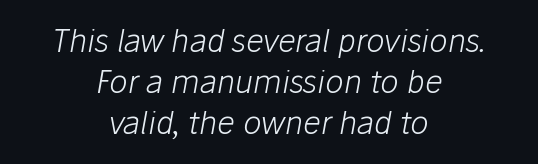
Q: Is the text bold? A: No.
Q: Is the text italic (slanted)? A: Yes, it leans right by about 10 degrees.
Q: Is the text underlined? A: No.
Q: How is the paragraph aligned? A: Centered.
Q: Is the spacing between letters normal or unusually wide? A: Normal.
Q: Is the spacing between lines tight, normal or loose? A: Normal.
Q: Width (condensed, normal, or wide)? A: Normal.
Q: Stroke contrast? A: Low.
Q: x-height? A: Medium.
Q: Monospaced? A: No.
